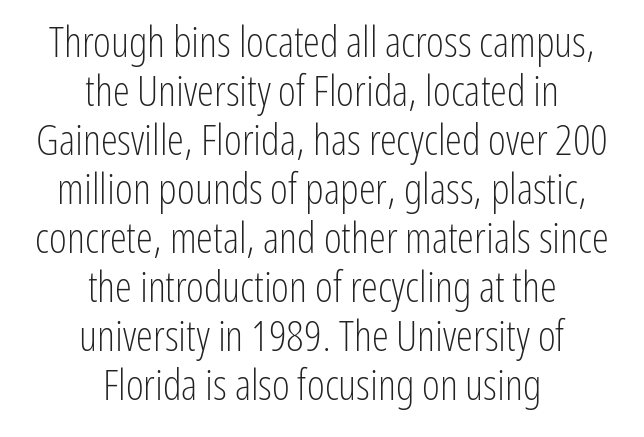
Here the designer chose a conventional face with non-uniform glyph widths. Baseline-to-baseline distance is barely more than the letter height. Tall strokes in this sample are plumb rather than angled. Underline: absent.
